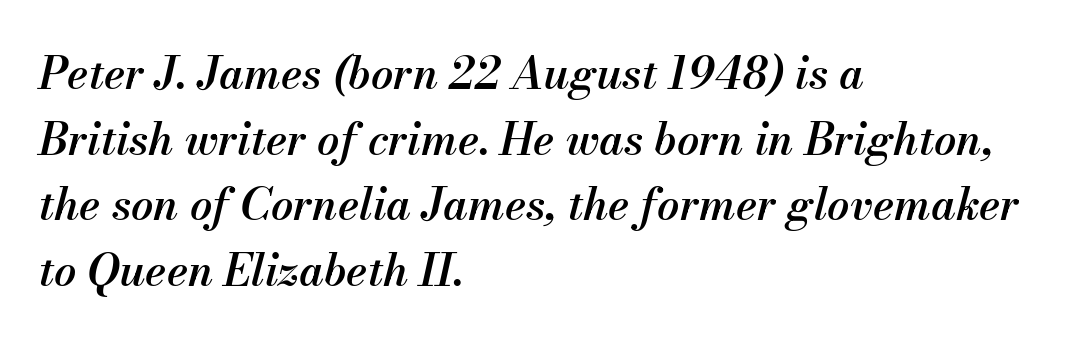
{"italic": "yes", "lean": "right", "slant_degrees": 13, "bold": "semi", "weight": "semibold", "width": "normal", "stroke_contrast": "medium", "x_height": "small", "monospaced": "no", "underline": "no", "align": "left", "line_spacing": "normal", "line_spacing_ratio": 1.49, "letter_spacing": "normal", "letter_spacing_em": 0.0, "glyph_px": 44}
